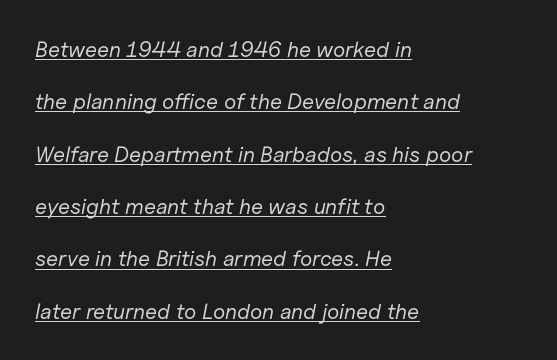
No extra tracking has been applied to these lines. No extra ink here — the face is not bold. Italic: yes, the glyphs are oblique. The rendering uses the underline text-decoration.
